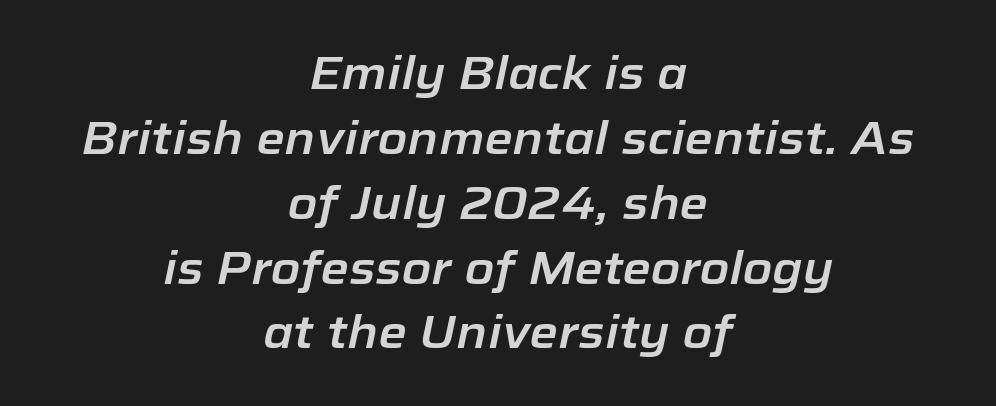
The image shows 46 px text type, italic (leaning right); set centered, normal line spacing (1.41x), normal letter spacing, not underlined; low stroke contrast and a medium x-height.
